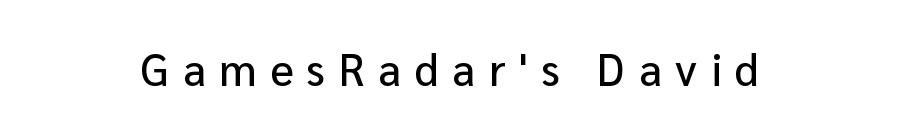
{"serif": "no", "italic": "no", "width": "normal", "stroke_contrast": "low", "x_height": "medium", "monospaced": "no", "underline": "no", "letter_spacing": "wide", "letter_spacing_em": 0.31, "glyph_px": 44}
